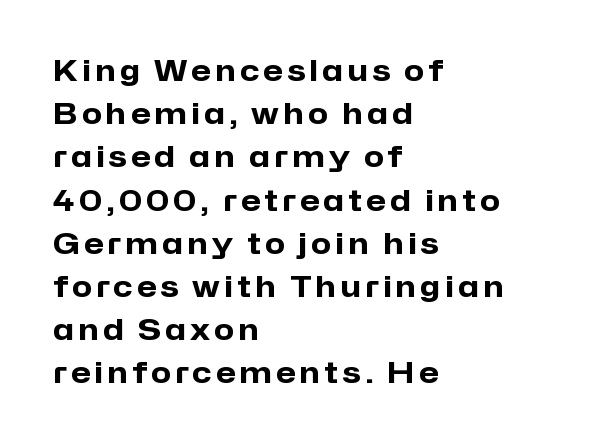
{"serif": "no", "italic": "no", "bold": "yes", "weight": "heavy", "width": "normal", "stroke_contrast": "low", "x_height": "medium", "monospaced": "no", "underline": "no", "align": "left", "line_spacing": "normal", "line_spacing_ratio": 1.49, "glyph_px": 29}
